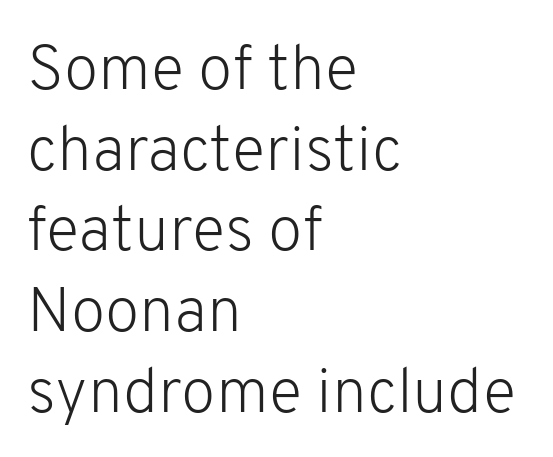
Q: Is the text bold? A: No.
Q: Is the text italic (slanted)? A: No, it is upright.
Q: Is the typeface a serif or a sans-serif typeface? A: Sans-serif.
Q: Is the text underlined? A: No.
Q: How is the paragraph aligned? A: Left-aligned.
Q: Is the spacing between letters normal or unusually wide? A: Normal.
Q: Is the spacing between lines tight, normal or loose? A: Normal.
Q: Width (condensed, normal, or wide)? A: Normal.
Q: Stroke contrast? A: Low.
Q: x-height? A: Medium.
Q: Monospaced? A: No.
